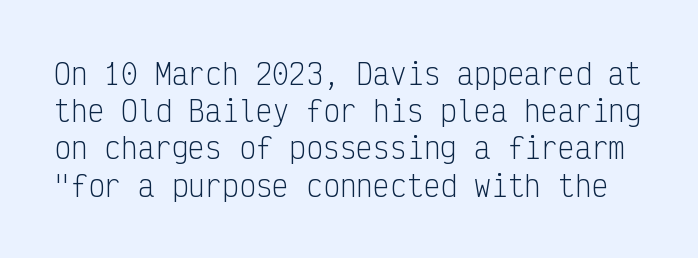
Leading: standard. The gaps between neighbouring characters are ordinary and unremarkable. The text was rendered using a sans face with plain stroke endings. Designer's note — italics off, roman on. Looks like terminal output: every glyph gets an equal slot.
